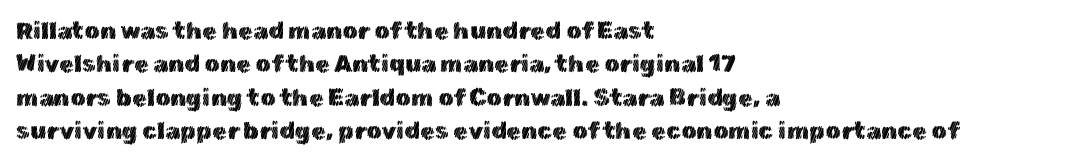
Style check: upright. Bare-footed words on every line. The passage shown has conventional tracking throughout. If you measured baseline to baseline, you'd find a middling distance. A student would call this left alignment; a typographer would say flush left, rag right.
